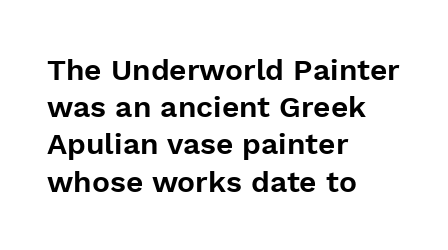
The image shows 30 px sans-serif type, upright; set left-aligned, line spacing 1.24x, normal letter spacing, not underlined; low stroke contrast and a medium x-height.
